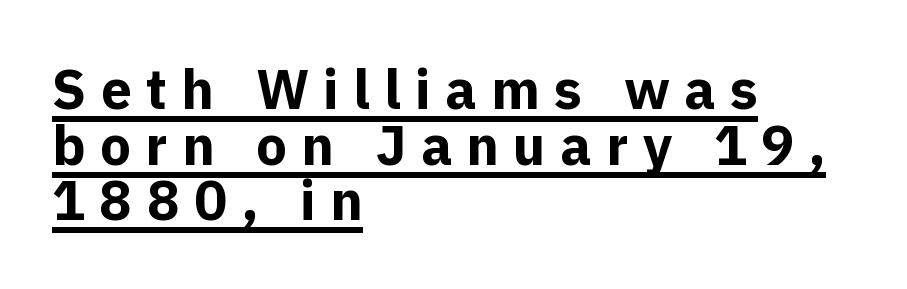
These words are printed bold, with thick strokes throughout. In CSS terms this would be text-align: left. The face used here appears with an underline applied. Whoever set this chose condensed vertical rhythm over breathing room. The glyphs in this specimen are sans serif.
